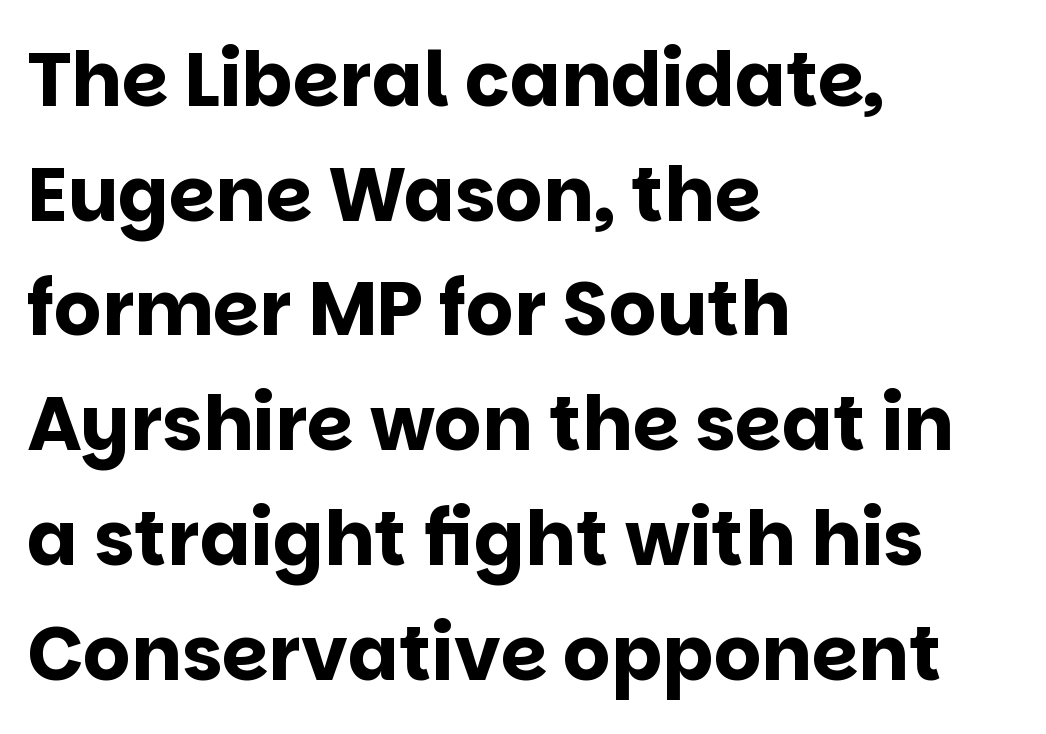
The image shows 75 px bold sans-serif type, upright; set left-aligned, normal line spacing (1.53x), normal letter spacing, not underlined; low stroke contrast and a large x-height.
